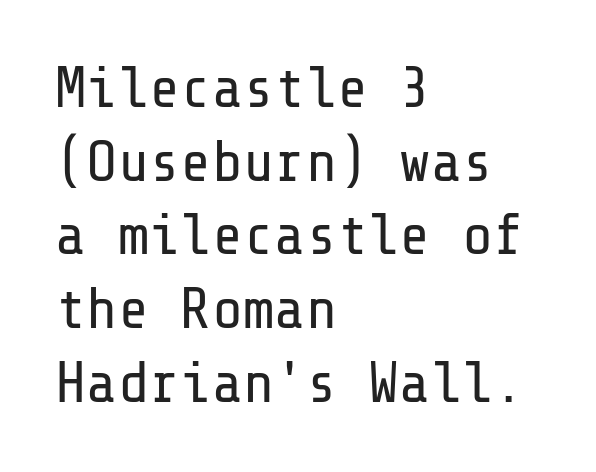
{"serif": "no", "italic": "no", "bold": "no", "weight": "regular", "width": "normal", "stroke_contrast": "low", "x_height": "medium", "underline": "no", "align": "left", "line_spacing": "normal", "line_spacing_ratio": 1.27, "letter_spacing": "normal", "letter_spacing_em": 0.0, "glyph_px": 58}
